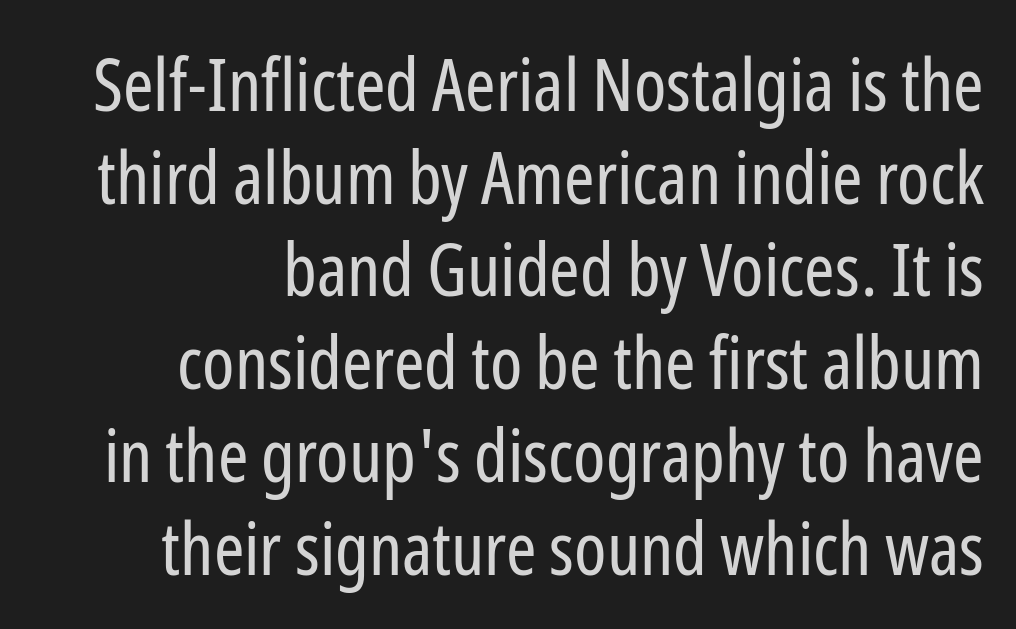
Q: Is the text bold? A: No.
Q: Is the text italic (slanted)? A: No, it is upright.
Q: Is the typeface a serif or a sans-serif typeface? A: Sans-serif.
Q: Is the text underlined? A: No.
Q: How is the paragraph aligned? A: Right-aligned.
Q: Is the spacing between letters normal or unusually wide? A: Normal.
Q: Is the spacing between lines tight, normal or loose? A: Normal.
Q: Width (condensed, normal, or wide)? A: Condensed.
Q: Stroke contrast? A: Low.
Q: x-height? A: Medium.
Q: Monospaced? A: No.
